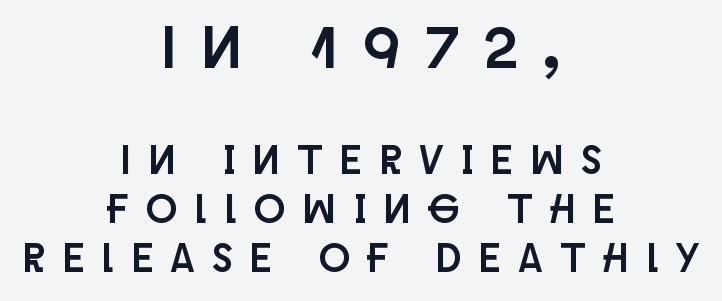
The image shows 61 px condensed sans-serif type, upright; set centered, line spacing 1.2x, unusually wide letter spacing (+0.45 em), not underlined; the first (top) block is 1.49x larger; low stroke contrast and a large x-height.
